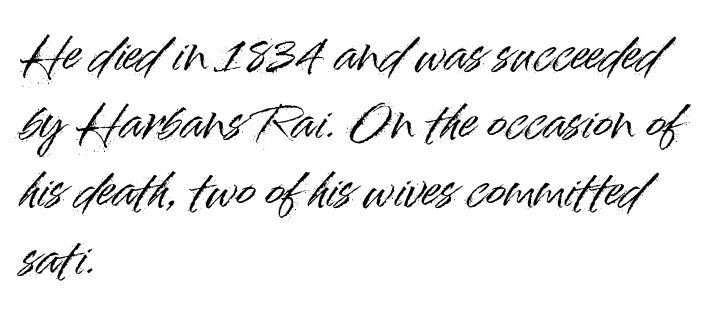
Q: Is the text italic (slanted)? A: Yes.
Q: Is the typeface a serif or a sans-serif typeface? A: Sans-serif.
Q: Is the text underlined? A: No.
Q: How is the paragraph aligned? A: Left-aligned.
Q: Is the spacing between letters normal or unusually wide? A: Normal.
Q: Is the spacing between lines tight, normal or loose? A: Normal.
Q: Width (condensed, normal, or wide)? A: Normal.
Q: Stroke contrast? A: High.
Q: x-height? A: Small.
Q: Monospaced? A: No.
